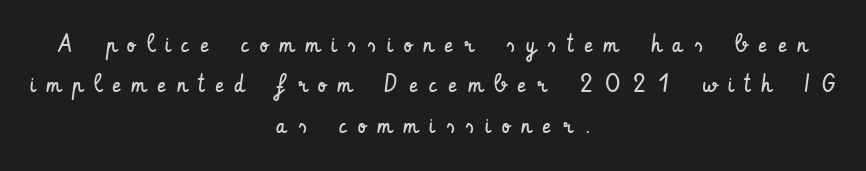
{"italic": "no", "bold": "no", "underline": "no", "align": "center", "line_spacing": "normal", "line_spacing_ratio": 1.62, "letter_spacing": "wide", "letter_spacing_em": 0.46, "glyph_px": 25}
